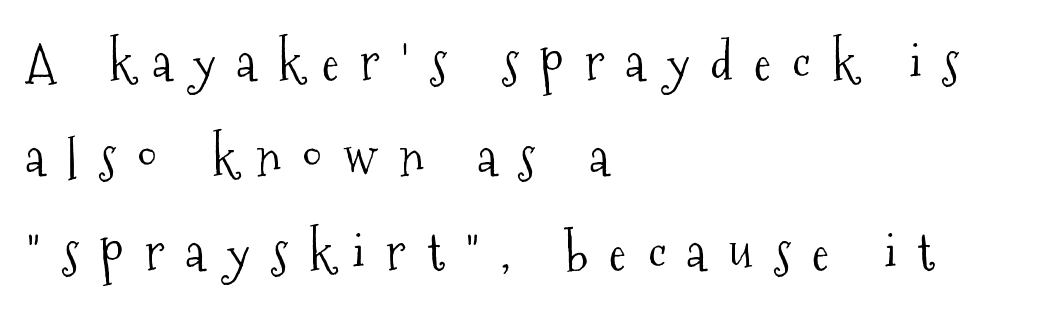
{"serif": "yes", "italic": "no", "bold": "no", "weight": "light", "width": "condensed", "stroke_contrast": "medium", "x_height": "medium", "monospaced": "no", "underline": "no", "align": "left", "line_spacing_ratio": 1.86, "letter_spacing": "wide", "letter_spacing_em": 0.42, "glyph_px": 51}
